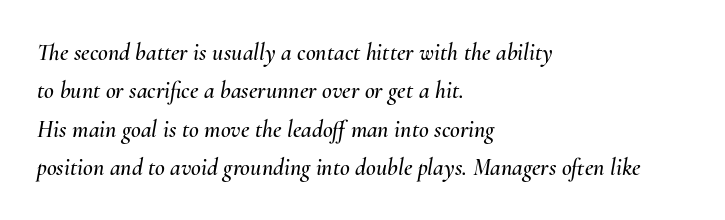
Does the lettering tilt? It does — this is italic. Letter spacing: default. Descender tails drop into unmarked territory. Rows of type keep a routine distance in the vertical direction.
